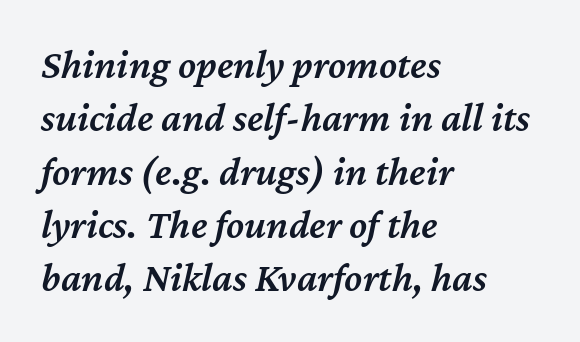
The image shows 41 px semibold type, italic (leaning right); set left-aligned, normal line spacing (1.3x), normal letter spacing, not underlined; medium stroke contrast and a medium x-height.
